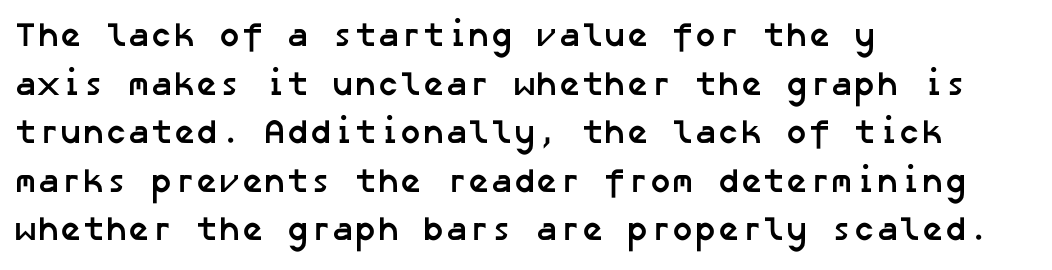
Q: Is the text bold? A: Yes.
Q: Is the typeface a serif or a sans-serif typeface? A: Sans-serif.
Q: Is the text underlined? A: No.
Q: How is the paragraph aligned? A: Left-aligned.
Q: Is the spacing between letters normal or unusually wide? A: Normal.
Q: Is the spacing between lines tight, normal or loose? A: Normal.
Q: Width (condensed, normal, or wide)? A: Normal.
Q: Stroke contrast? A: Low.
Q: x-height? A: Medium.
